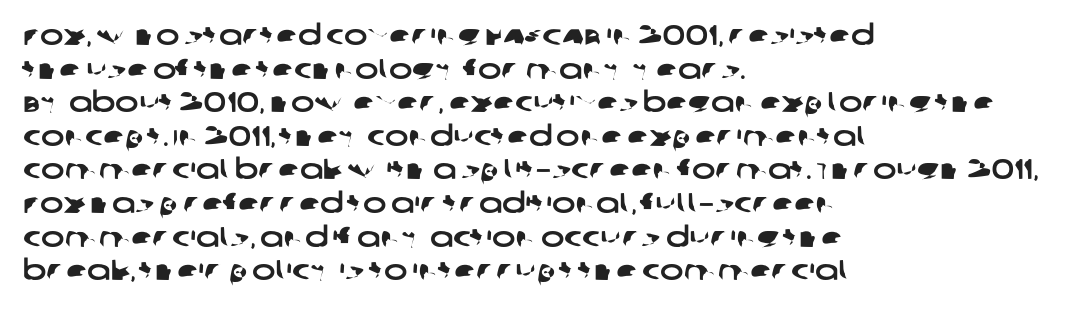
The image shows 28 px wide sans-serif type; set left-aligned, line spacing 1.2x, normal letter spacing, not underlined; low stroke contrast and a large x-height.
